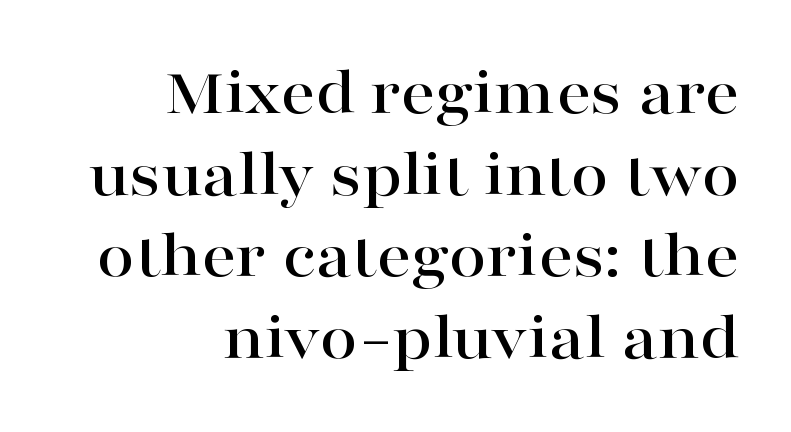
Varying glyph widths throughout — classic text-font behaviour. If you drew a line through each stem, it would be perfectly vertical. Characters follow at the spacing the type designer built in. In terms of letterform style, serifs are clearly present. The glyphs are unaccompanied by any horizontal stroke below them.
